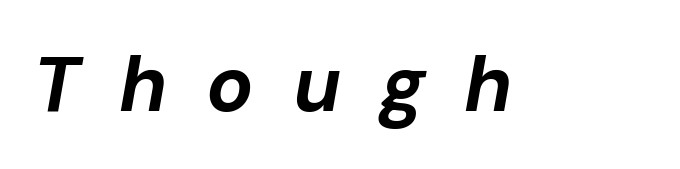
The image shows 78 px bold type, italic (leaning right); set unusually wide letter spacing (+0.5 em), not underlined; low stroke contrast and a medium x-height.
